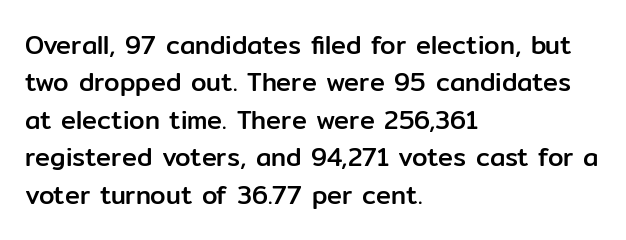
The rendering anchors every line to the left-hand side. The vertical gap from one line to the next is medium. The letterforms sit shoulder to shoulder at normal distance. Lines of text with bare space underneath. This is roman type, the default non-slanted kind.
